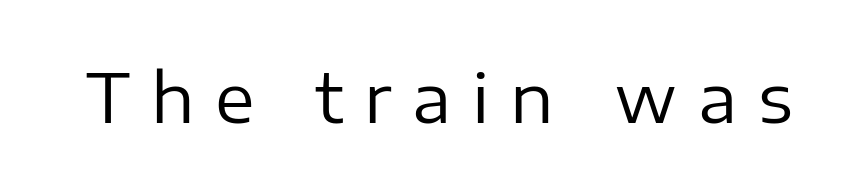
Q: Is the text bold? A: No.
Q: Is the text italic (slanted)? A: No, it is upright.
Q: Is the typeface a serif or a sans-serif typeface? A: Sans-serif.
Q: Is the text underlined? A: No.
Q: Is the spacing between letters normal or unusually wide? A: Unusually wide.
Q: Width (condensed, normal, or wide)? A: Normal.
Q: Stroke contrast? A: Low.
Q: x-height? A: Medium.
Q: Monospaced? A: No.
